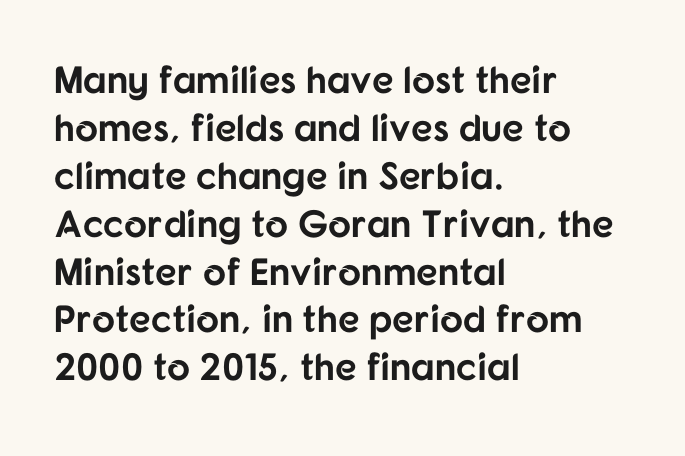
The space beneath each line is pristine and unruled. The passage shown is emphatically bold. Nope, not italic — everything's standing straight. The passage shown has conventional tracking throughout.
